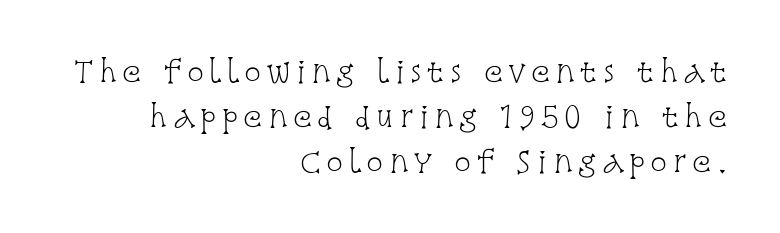
The image shows 28 px light, condensed serif type, upright; set right-aligned, normal line spacing (1.6x), unusually wide letter spacing (+0.2 em), not underlined; low stroke contrast and a large x-height.
